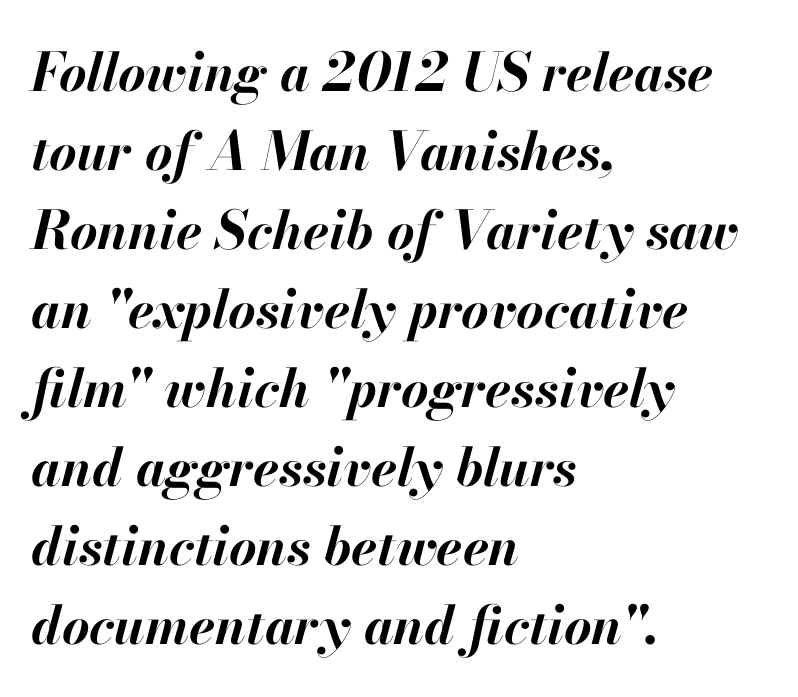
Posture: slanted. On the weight axis this lands at bold, roughly 700. Typeset ragged right — the left edge is the straight one. Compared with typical body copy, the letter spacing here is the same. Quick note: underline off. Each letter keeps its own natural width here, so spacing adapts to shape.
